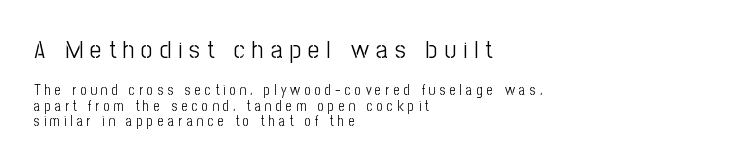
You could only call the tracking loose — the letters float apart. Nothing heavy about these letters — not bold at all. Plain, unruled lines of type. The face used here appears at its bigger size in the upper chunk.
